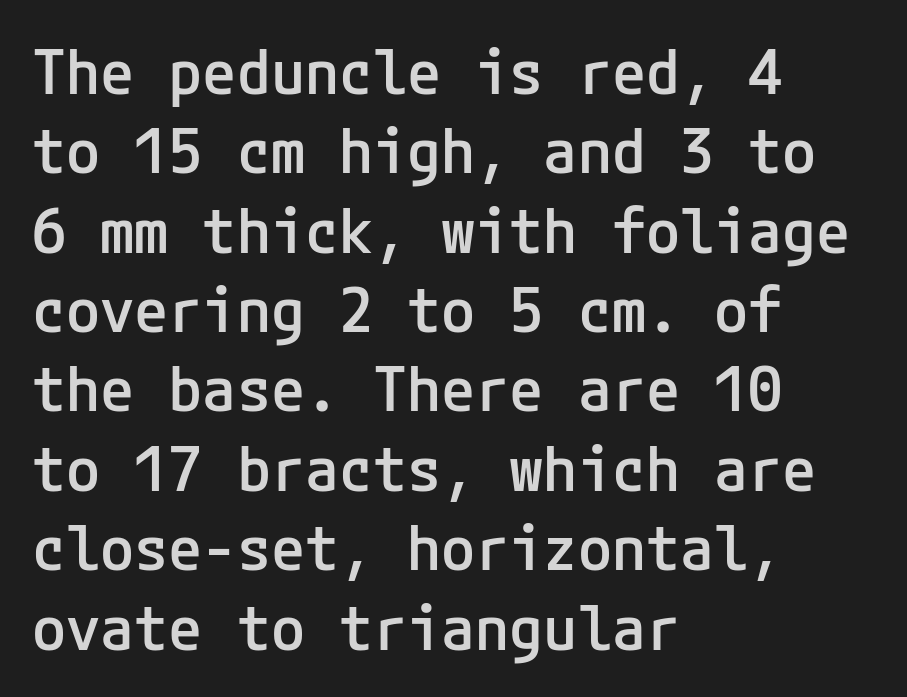
The image shows 62 px semibold sans-serif type, upright; set left-aligned, normal line spacing (1.28x), normal letter spacing, not underlined; low stroke contrast and a medium x-height.
